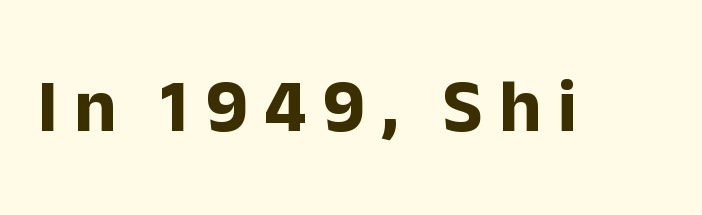
{"serif": "no", "italic": "no", "bold": "yes", "weight": "bold", "width": "normal", "stroke_contrast": "low", "x_height": "medium", "monospaced": "no", "underline": "no", "letter_spacing": "wide", "letter_spacing_em": 0.22, "glyph_px": 74}
